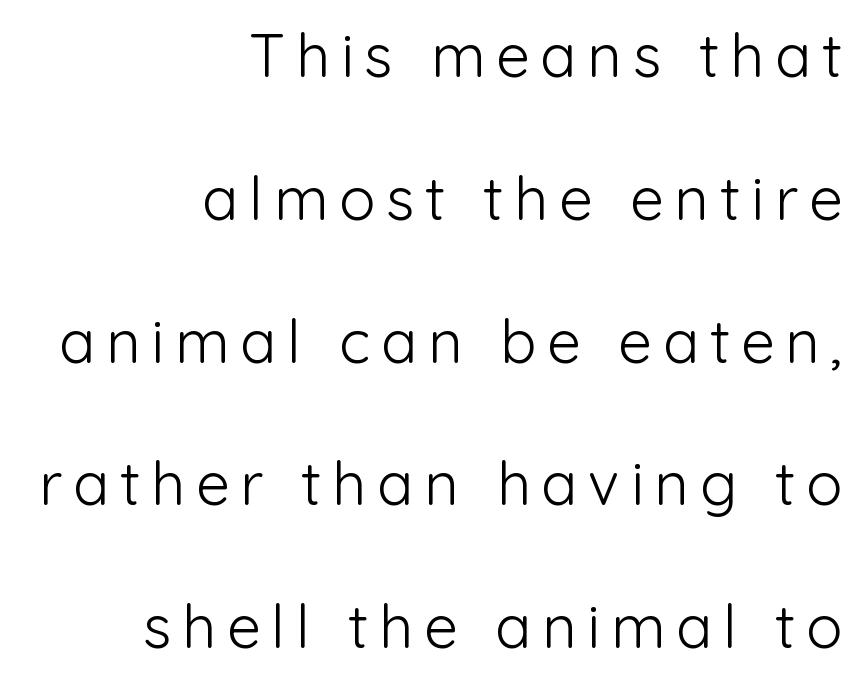
The image shows 60 px light sans-serif type, upright; set right-aligned, loose line spacing (2.38x), not underlined; low stroke contrast and a medium x-height.
